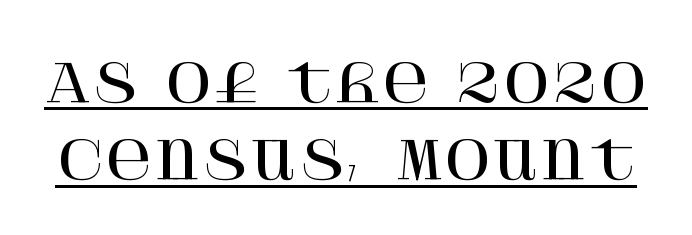
{"serif": "yes", "italic": "no", "width": "normal", "stroke_contrast": "high", "x_height": "large", "underline": "yes", "line_spacing": "normal", "line_spacing_ratio": 1.49, "letter_spacing": "normal", "letter_spacing_em": 0.0, "glyph_px": 52}
